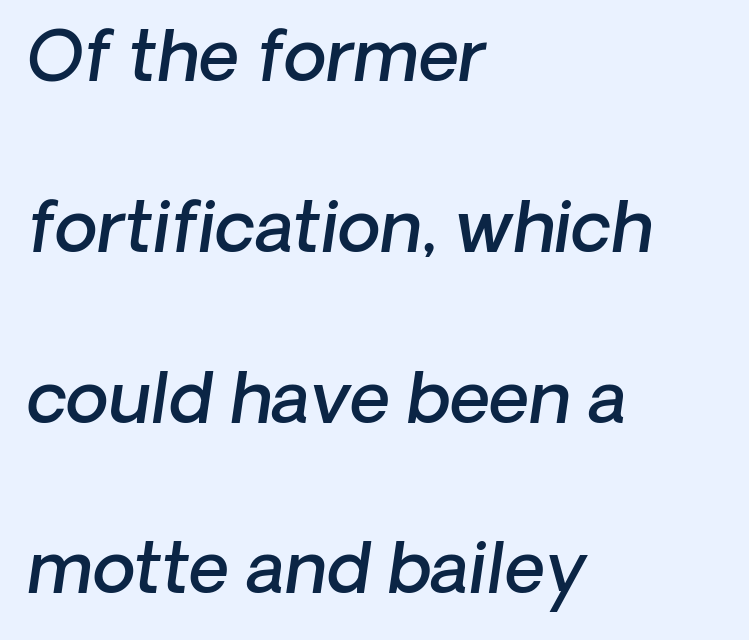
Q: Is the text bold? A: Semi-bold.
Q: Is the typeface a serif or a sans-serif typeface? A: Sans-serif.
Q: Is the text underlined? A: No.
Q: How is the paragraph aligned? A: Left-aligned.
Q: Is the spacing between letters normal or unusually wide? A: Normal.
Q: Is the spacing between lines tight, normal or loose? A: Loose.
Q: Width (condensed, normal, or wide)? A: Normal.
Q: Stroke contrast? A: Low.
Q: x-height? A: Medium.
Q: Monospaced? A: No.
